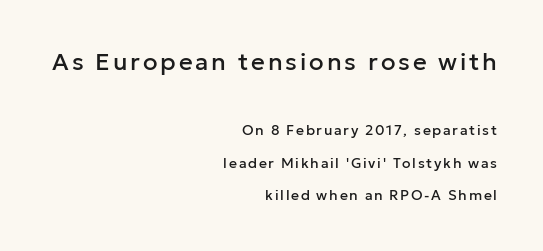
Underlining? Definitely not there. Rows of type keep a wide berth in the vertical direction. One-word summary of the alignment: right. Posture: upright roman. Of the two passages, the one on top uses the larger point size.
